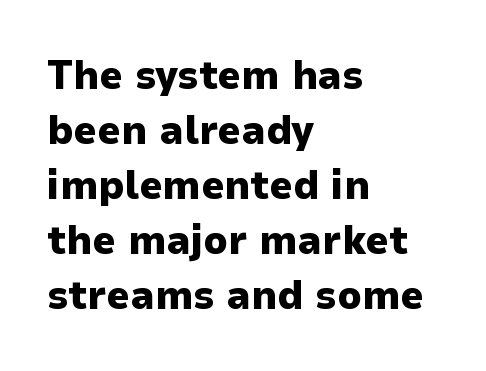
{"serif": "no", "italic": "no", "bold": "yes", "weight": "heavy", "width": "normal", "stroke_contrast": "low", "x_height": "medium", "monospaced": "no", "underline": "no", "align": "left", "line_spacing": "normal", "line_spacing_ratio": 1.34, "letter_spacing": "normal", "letter_spacing_em": 0.0, "glyph_px": 41}
